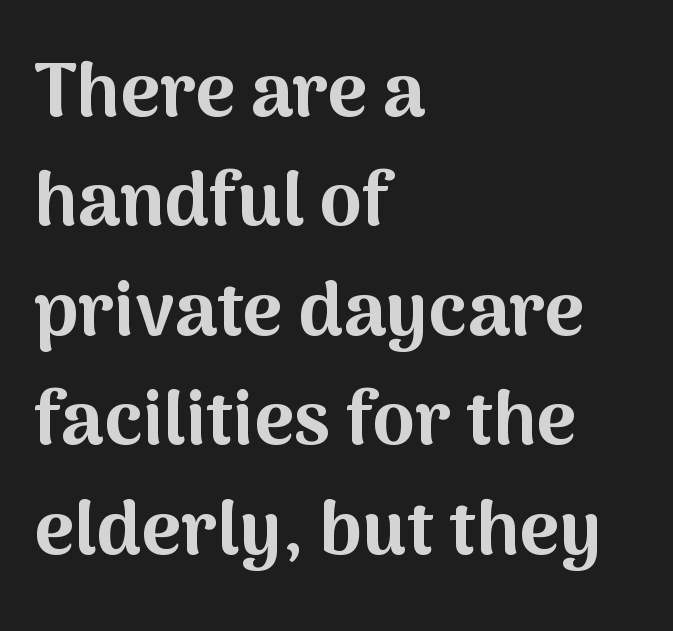
A clean baseline with only descenders dipping below it. All the whitespace from short lines collects on the right. Each word holds together tightly as a unit, with standard inter-letter gaps. If you drew a line through each stem, it would be perfectly vertical. Note: no serifs on the glyphs.
